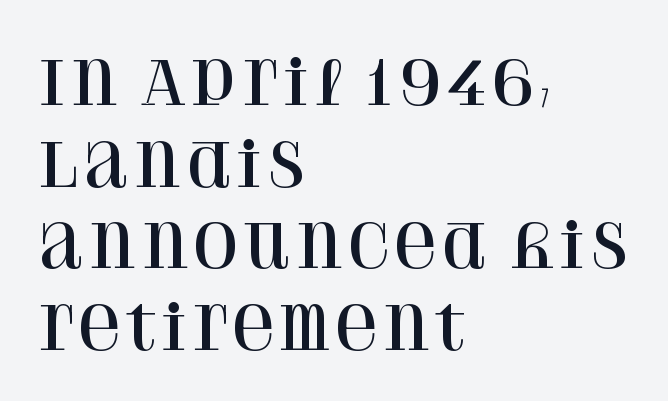
The image shows 60 px serif type, upright; set left-aligned, normal line spacing (1.36x), normal letter spacing, not underlined; high stroke contrast and a large x-height.
